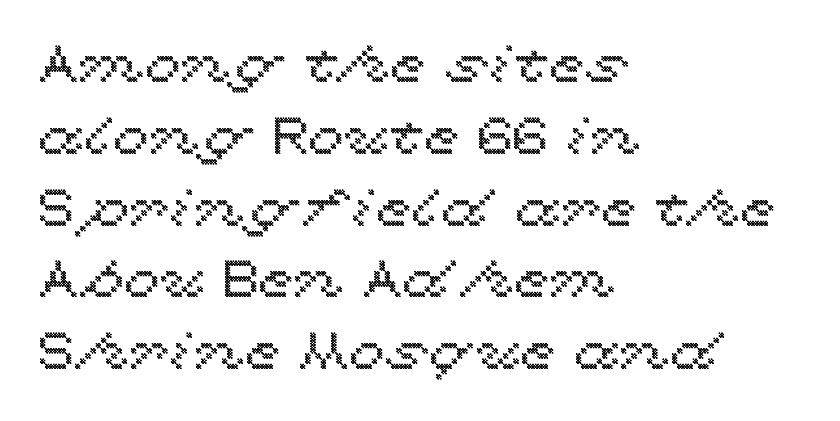
Q: Is the text italic (slanted)? A: Yes.
Q: Is the text underlined? A: No.
Q: How is the paragraph aligned? A: Left-aligned.
Q: Is the spacing between letters normal or unusually wide? A: Normal.
Q: Is the spacing between lines tight, normal or loose? A: Normal.
Q: Width (condensed, normal, or wide)? A: Wide.
Q: x-height? A: Medium.
Q: Monospaced? A: No.
